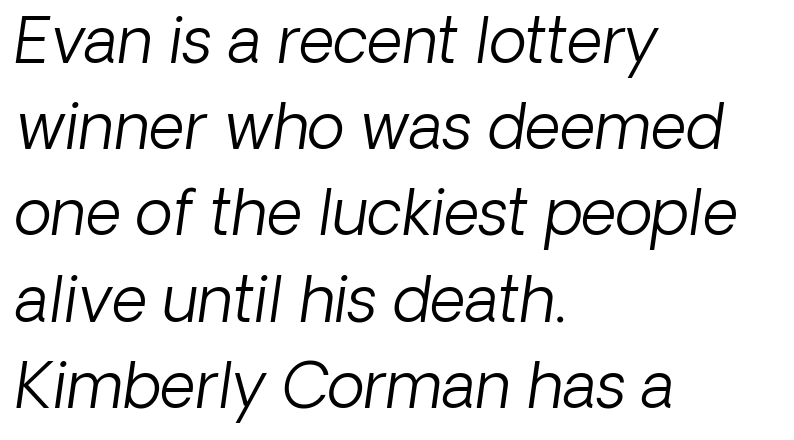
Glyph-to-glyph distance matches everyday printed text. Notice how descenders clear the ascenders below comfortably — that's standard leading. Note the varied advance widths — an 'i' is clearly narrower than an 'm'. The typeface chosen for these lines omits serifs.
